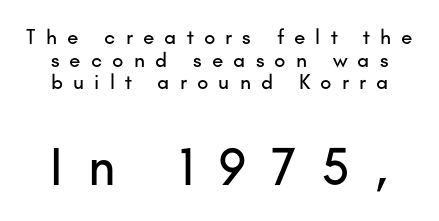
The image shows 52 px sans-serif type, upright; set tight line spacing (1.08x), unusually wide letter spacing (+0.48 em), not underlined; the second (bottom) block is 2.48x larger; low stroke contrast and a small x-height.
